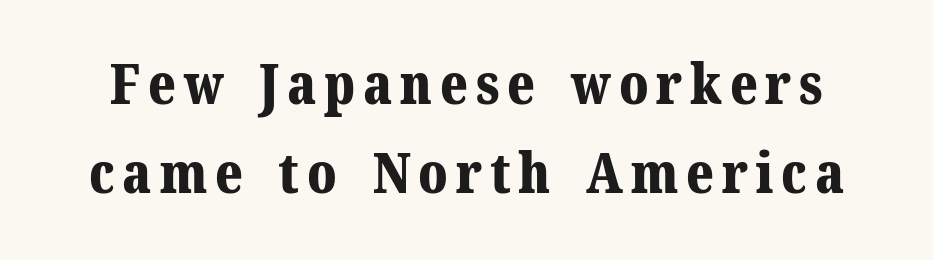
A typesetter would label this face a serif. Vertically, the passage feels balanced, rows spaced as you'd expect. If you drew a line through each stem, it would be perfectly vertical. Underlining? Definitely not there. This sample has the flowing, uneven cadence of proportional lettering.
